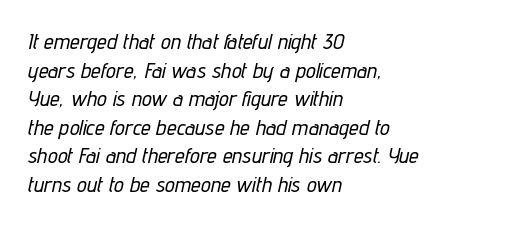
{"italic": "yes", "lean": "right", "slant_degrees": 12, "underline": "no", "align": "left", "line_spacing": "normal", "line_spacing_ratio": 1.3, "letter_spacing": "normal", "letter_spacing_em": 0.0, "glyph_px": 22}
